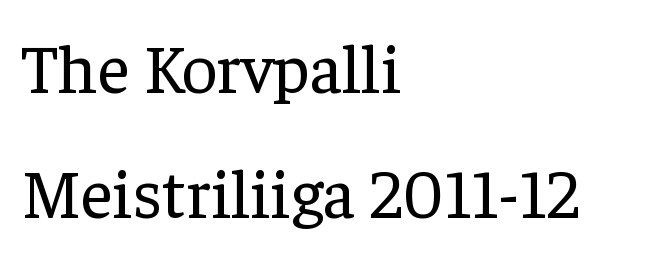
{"serif": "yes", "italic": "no", "bold": "no", "weight": "regular", "width": "normal", "stroke_contrast": "low", "x_height": "medium", "monospaced": "no", "underline": "no", "align": "left", "line_spacing_ratio": 1.81, "letter_spacing": "normal", "letter_spacing_em": 0.0, "glyph_px": 69}
